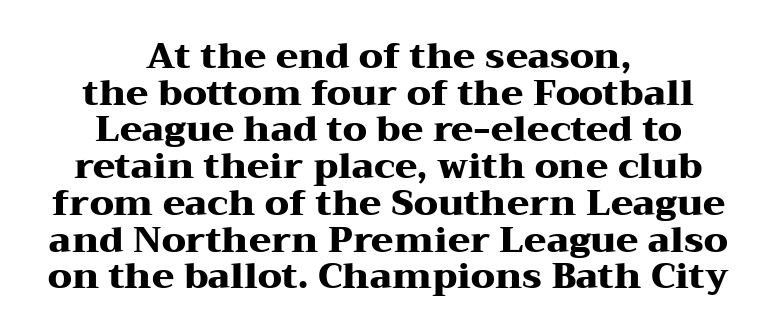
Q: Is the text bold? A: Yes.
Q: Is the text italic (slanted)? A: No, it is upright.
Q: Is the typeface a serif or a sans-serif typeface? A: Serif.
Q: Is the text underlined? A: No.
Q: How is the paragraph aligned? A: Centered.
Q: Is the spacing between letters normal or unusually wide? A: Normal.
Q: Is the spacing between lines tight, normal or loose? A: Tight.
Q: Width (condensed, normal, or wide)? A: Wide.
Q: Stroke contrast? A: Medium.
Q: x-height? A: Medium.
Q: Monospaced? A: No.
